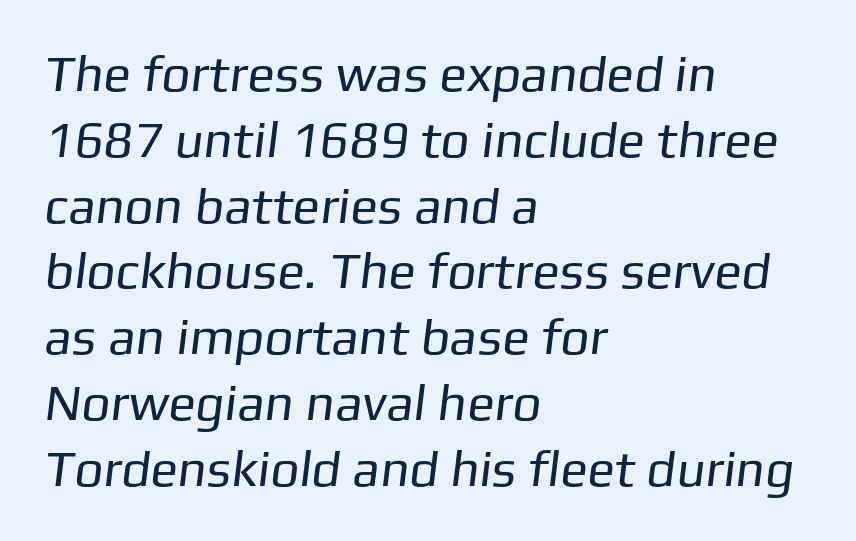
No chunkiness to these letters — they're not bold. Clear beneath every line of the passage. These lines keep a tight, regular rhythm from letter to letter. Looks like regular typesetting: each glyph gets only the width it needs.
